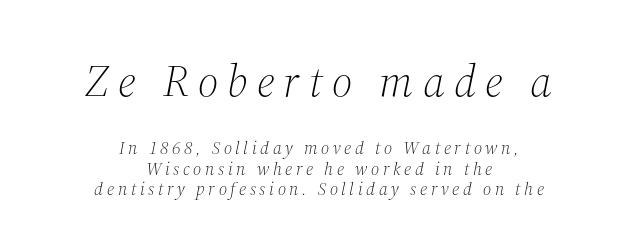
Q: Is the text bold? A: No.
Q: Is the text italic (slanted)? A: Yes, it leans right by about 12 degrees.
Q: Is the typeface a serif or a sans-serif typeface? A: Serif.
Q: Is the text underlined? A: No.
Q: How is the paragraph aligned? A: Centered.
Q: Is the spacing between letters normal or unusually wide? A: Unusually wide.
Q: Is the spacing between lines tight, normal or loose? A: Tight.
Q: Which block of text is set in a larger size, the first (top) or the second (bottom)? A: The first (top) one.
Q: Width (condensed, normal, or wide)? A: Normal.
Q: Stroke contrast? A: Medium.
Q: x-height? A: Medium.
Q: Monospaced? A: No.
